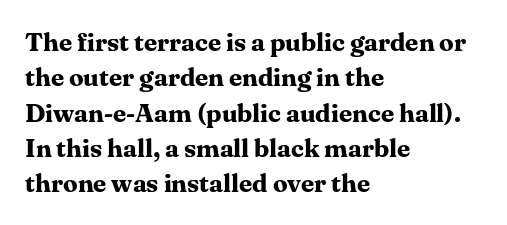
Q: Is the text bold? A: Yes.
Q: Is the text italic (slanted)? A: No, it is upright.
Q: Is the text underlined? A: No.
Q: How is the paragraph aligned? A: Left-aligned.
Q: Is the spacing between letters normal or unusually wide? A: Normal.
Q: Is the spacing between lines tight, normal or loose? A: Normal.
